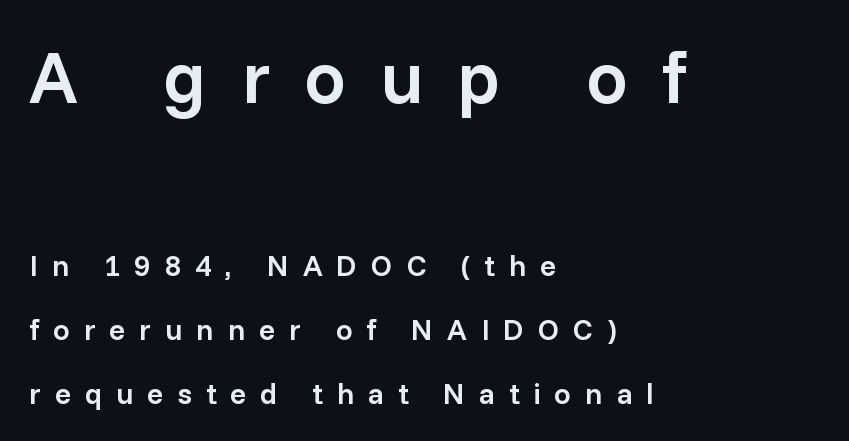
The image shows 74 px semibold sans-serif type, upright; set left-aligned, loose line spacing (2.13x), unusually wide letter spacing (+0.46 em), not underlined; the first (top) block is 2.47x larger; low stroke contrast and a medium x-height.
